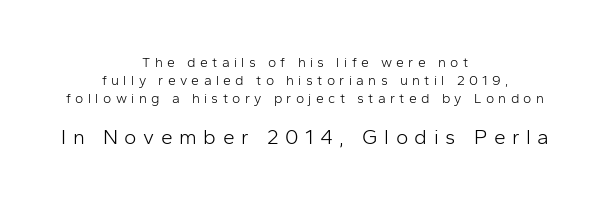
{"italic": "no", "bold": "no", "underline": "no", "align": "center", "line_spacing": "normal", "line_spacing_ratio": 1.27, "letter_spacing": "wide", "letter_spacing_em": 0.31, "larger_block": "second", "size_ratio": 1.5, "glyph_px": 21}
